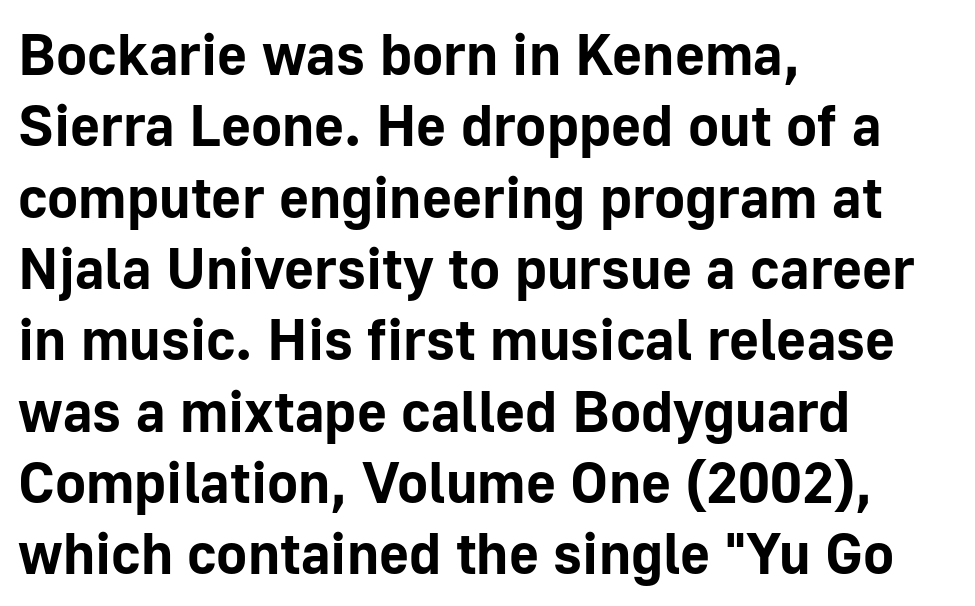
{"serif": "no", "italic": "no", "bold": "yes", "weight": "bold", "width": "normal", "stroke_contrast": "low", "x_height": "medium", "monospaced": "no", "underline": "no", "align": "left", "line_spacing_ratio": 1.23, "letter_spacing": "normal", "letter_spacing_em": 0.0, "glyph_px": 58}
